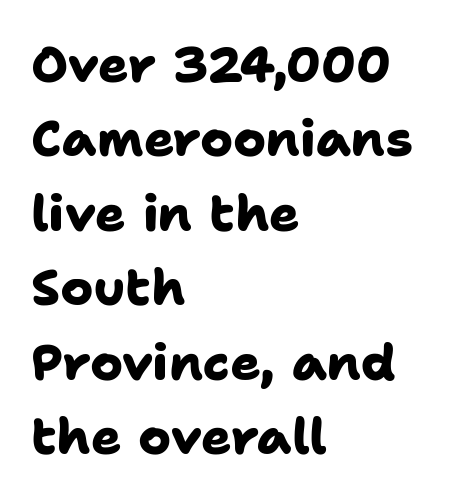
Interline gaps are of average width in this sample. No word sits above an underline. The rendering uses natural spacing where letterforms have individual widths. The letters are bold, with thick, heavy strokes. Nothing unusual about the tracking: characters are spaced as the font intends. The typeface chosen for these lines omits serifs.
